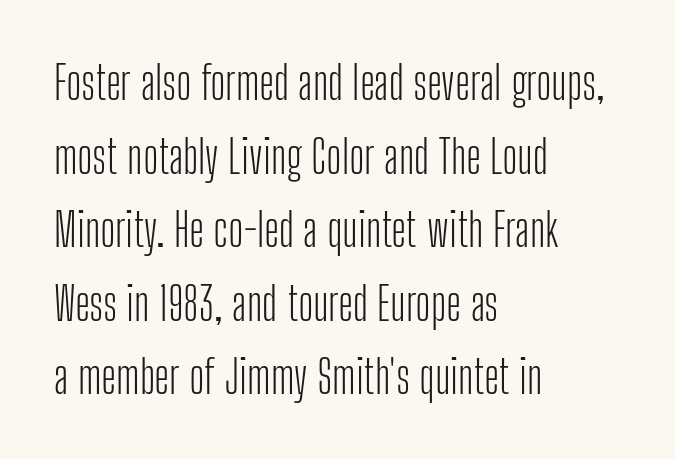
A typesetter would call this zero additional tracking. Successive baselines arrive at the customary interval. Left-aligned paragraph, ragged on the right. Think of a printed novel: that variable character pitch is what you see here. A sans-serif font was chosen for this passage. The font sits on the lighter half of the weight spectrum, regular included.
